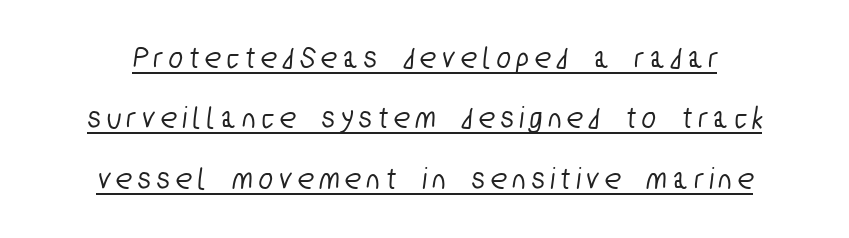
{"serif": "no", "width": "condensed", "stroke_contrast": "low", "x_height": "medium", "monospaced": "no", "underline": "yes", "line_spacing_ratio": 1.89, "letter_spacing": "wide", "letter_spacing_em": 0.21, "glyph_px": 32}
